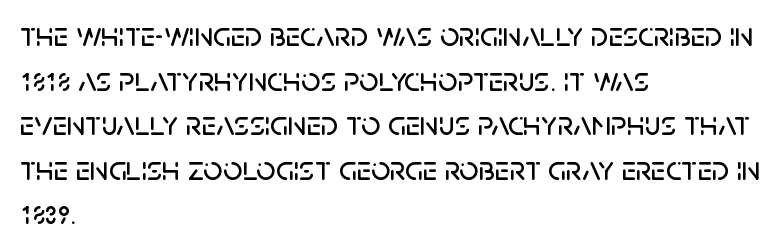
The image shows 34 px sans-serif type, upright; set left-aligned, normal line spacing (1.31x), normal letter spacing, not underlined; low stroke contrast and a large x-height.
